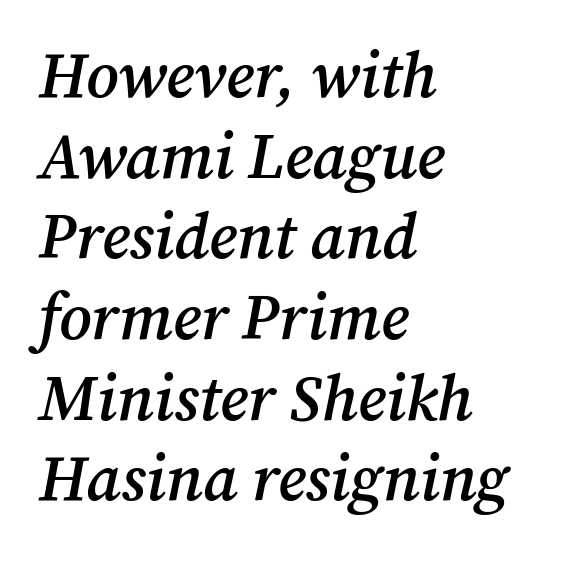
The glyphs in this specimen are seriffed. The passage shown is typed in a proportional face where columns would drift. You could call the tracking neutral — neither tight nor loose. The face used here is a semibold: visibly heavier than regular, lighter than bold. These lines sit exactly where default settings would place them. Emphasis-style slanted type is in use.
